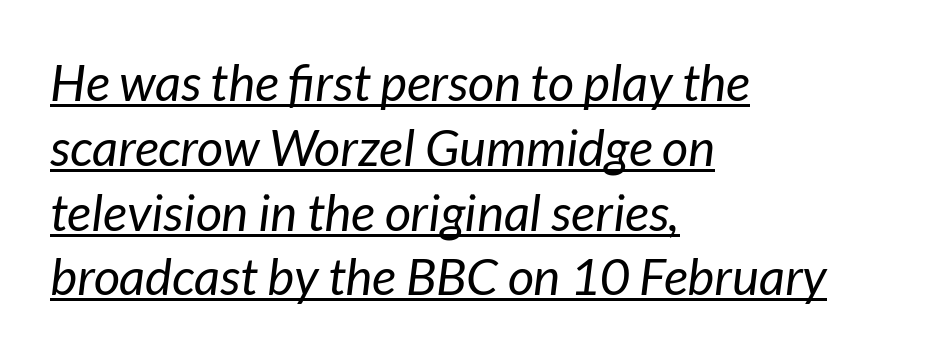
Q: Is the text bold? A: No.
Q: Is the text italic (slanted)? A: Yes, it leans right by about 7 degrees.
Q: Is the text underlined? A: Yes.
Q: How is the paragraph aligned? A: Left-aligned.
Q: Is the spacing between letters normal or unusually wide? A: Normal.
Q: Is the spacing between lines tight, normal or loose? A: Normal.
Q: Width (condensed, normal, or wide)? A: Normal.
Q: Stroke contrast? A: Low.
Q: x-height? A: Medium.
Q: Monospaced? A: No.
